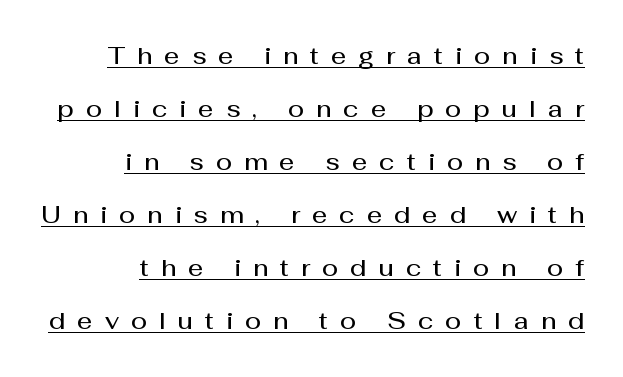
The image shows 24 px text type, upright; set right-aligned, loose line spacing (2.21x), unusually wide letter spacing (+0.5 em), underlined.
